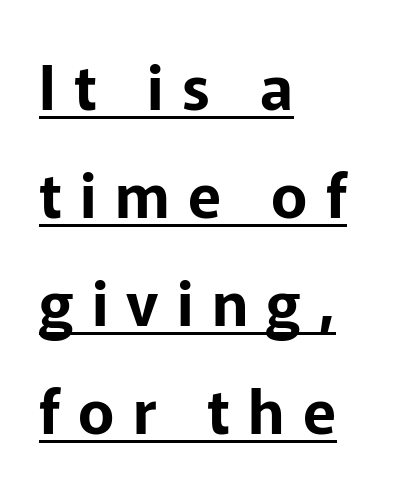
{"serif": "no", "italic": "no", "width": "normal", "stroke_contrast": "low", "x_height": "medium", "monospaced": "no", "underline": "yes", "align": "left", "line_spacing_ratio": 1.77, "letter_spacing": "wide", "letter_spacing_em": 0.3, "glyph_px": 61}
